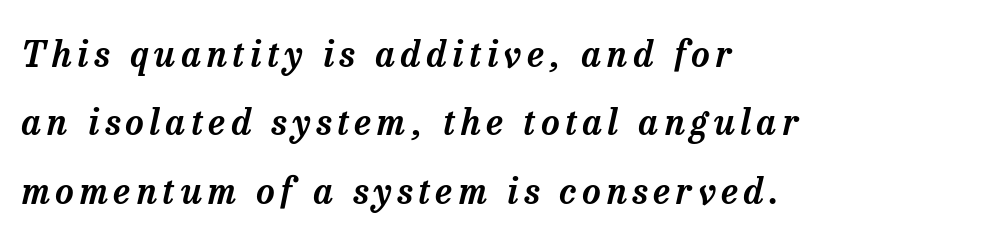
The image shows 36 px serif type, italic (leaning right); set left-aligned, loose line spacing (1.9x), not underlined; low stroke contrast and a medium x-height.
